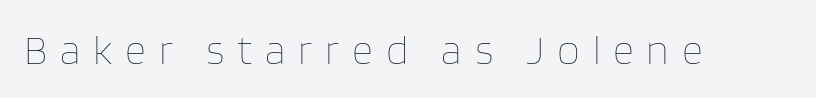
Letter spacing: wide. Proportional: the letters do not fall into vertical columns. When letters stand straight like this, we call the style roman or upright. Type without underlining. The face looks like a standard text weight, possibly lighter.
